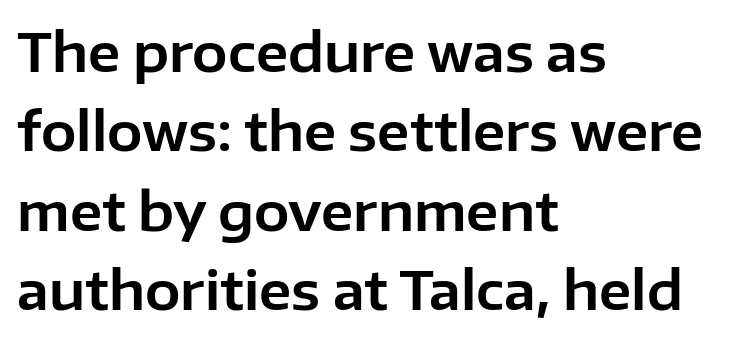
Q: Is the text italic (slanted)? A: No, it is upright.
Q: Is the typeface a serif or a sans-serif typeface? A: Sans-serif.
Q: Is the text underlined? A: No.
Q: How is the paragraph aligned? A: Left-aligned.
Q: Is the spacing between letters normal or unusually wide? A: Normal.
Q: Is the spacing between lines tight, normal or loose? A: Normal.
Q: Width (condensed, normal, or wide)? A: Normal.
Q: Stroke contrast? A: Low.
Q: x-height? A: Medium.
Q: Monospaced? A: No.
